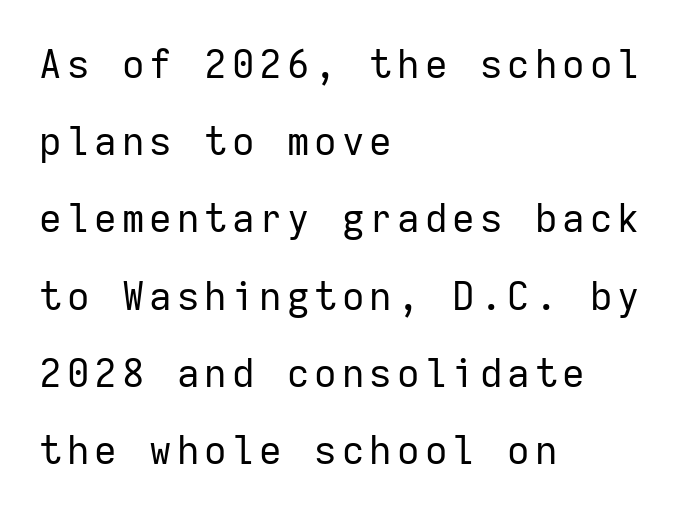
{"serif": "no", "italic": "no", "bold": "no", "weight": "regular", "width": "normal", "stroke_contrast": "low", "x_height": "medium", "monospaced": "yes", "underline": "no", "align": "left", "line_spacing": "loose", "line_spacing_ratio": 1.98, "glyph_px": 39}
